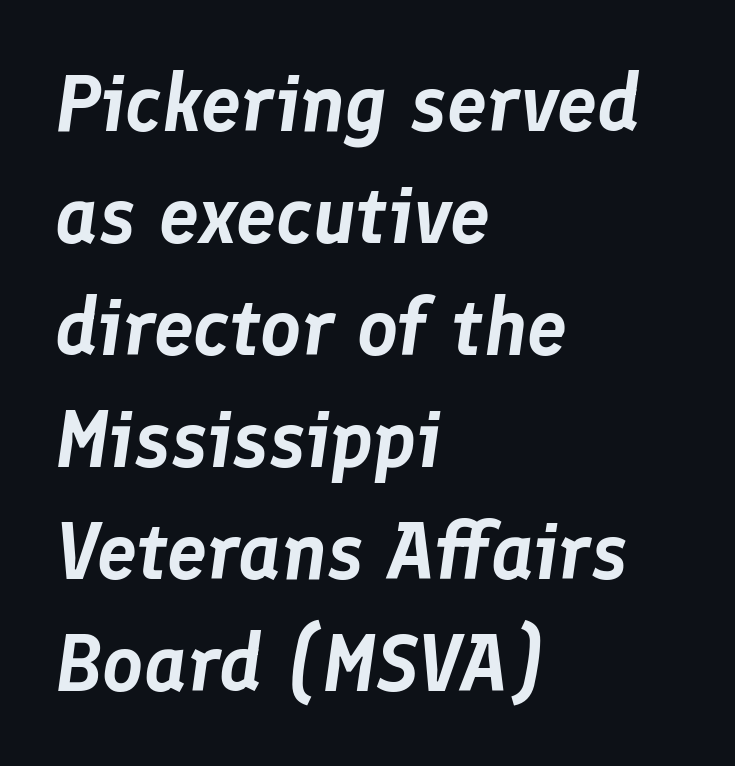
{"italic": "yes", "lean": "right", "slant_degrees": 8, "width": "normal", "stroke_contrast": "low", "x_height": "medium", "monospaced": "no", "underline": "no", "align": "left", "line_spacing": "normal", "line_spacing_ratio": 1.4, "letter_spacing": "normal", "letter_spacing_em": 0.0, "glyph_px": 80}
